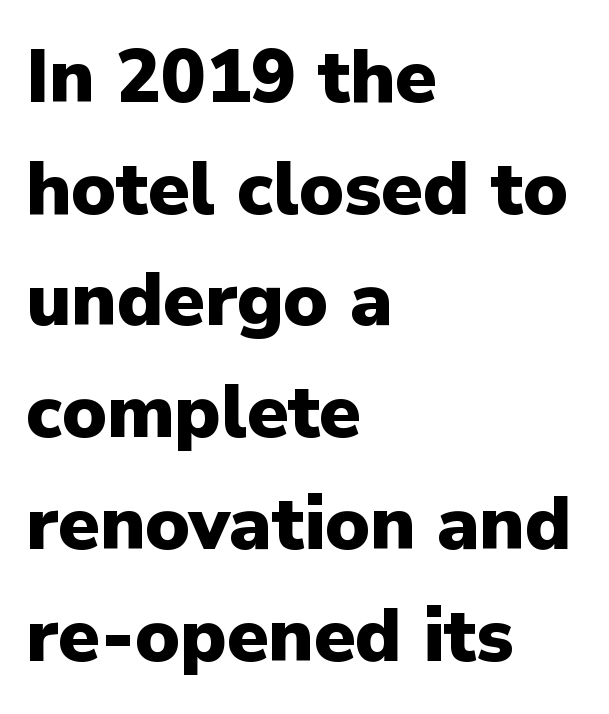
{"serif": "no", "italic": "no", "bold": "yes", "weight": "heavy", "width": "normal", "stroke_contrast": "low", "x_height": "medium", "monospaced": "no", "underline": "no", "align": "left", "line_spacing": "normal", "line_spacing_ratio": 1.49, "letter_spacing": "normal", "letter_spacing_em": 0.0, "glyph_px": 75}
